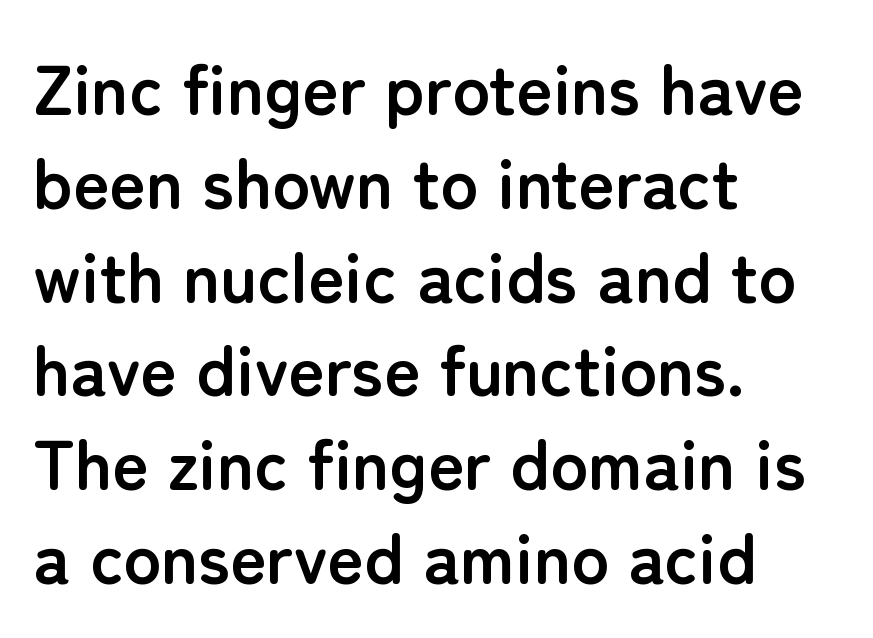
Compared with typical paragraphs, the rows here are spaced about the same. The axis of the letterforms is exactly vertical. Each word holds together tightly as a unit, with standard inter-letter gaps. Its strokes are broad and dark, the hallmark of bold type. A bare baseline throughout the passage.
